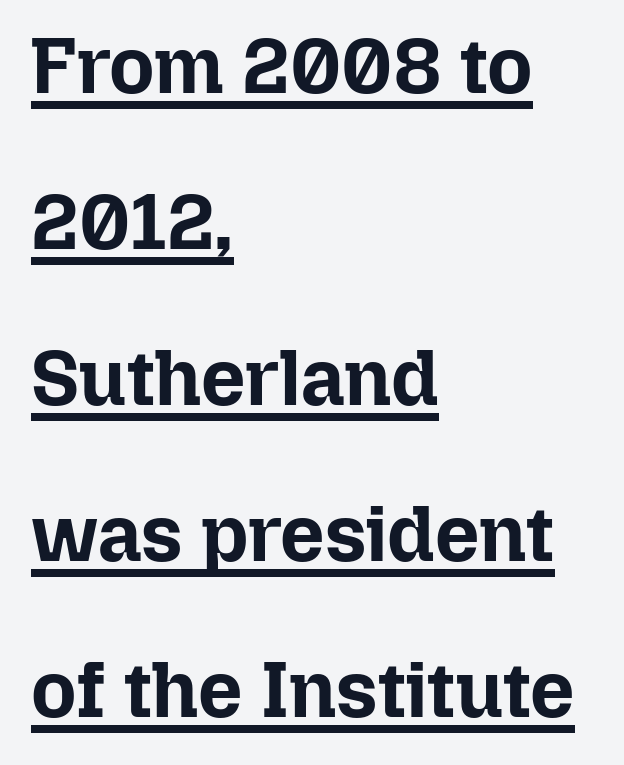
Italic: no, the glyphs are upright roman. Honestly, the letter spacing is just normal — you wouldn't notice it. The passage shown stacks its lines with a broad gap. The rag falls on the right side of this text block.
